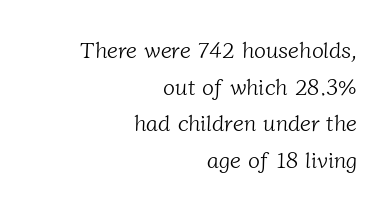
{"bold": "no", "underline": "no", "align": "right", "line_spacing": "normal", "line_spacing_ratio": 1.67, "letter_spacing": "normal", "letter_spacing_em": 0.0, "glyph_px": 22}
